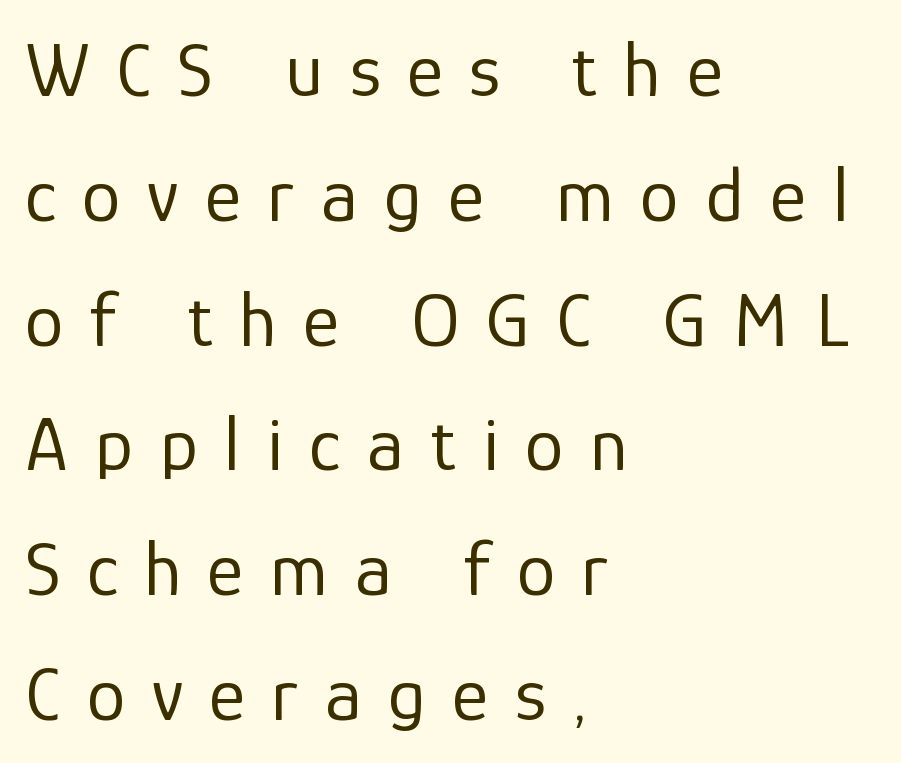
The image shows 78 px regular-weight sans-serif type, upright; set left-aligned, normal line spacing (1.6x), unusually wide letter spacing (+0.34 em), not underlined; low stroke contrast and a medium x-height.
